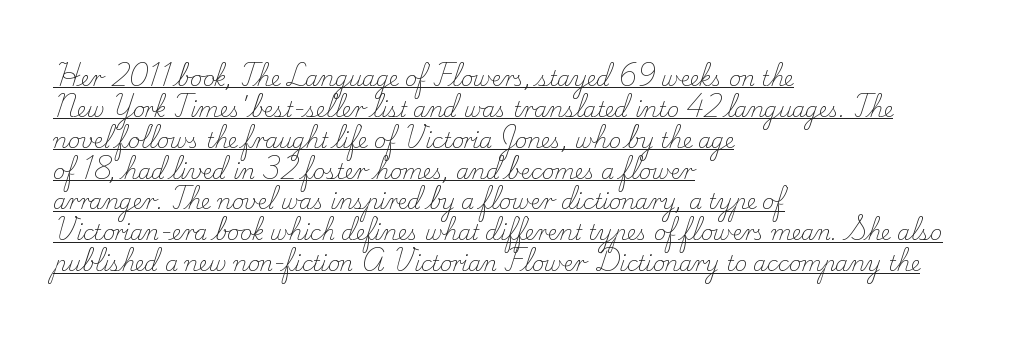
{"bold": "no", "underline": "yes", "align": "left", "line_spacing": "normal", "line_spacing_ratio": 1.47, "letter_spacing": "normal", "letter_spacing_em": 0.0, "glyph_px": 21}
